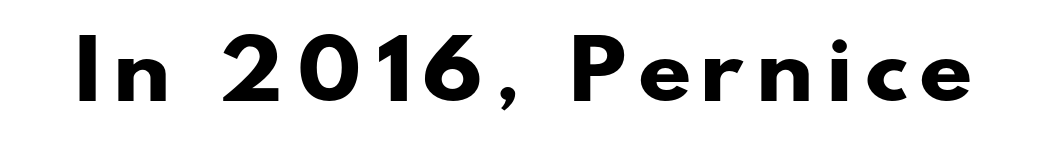
Q: Is the text bold? A: Yes.
Q: Is the typeface a serif or a sans-serif typeface? A: Sans-serif.
Q: Is the text underlined? A: No.
Q: Width (condensed, normal, or wide)? A: Wide.
Q: Stroke contrast? A: Low.
Q: x-height? A: Small.
Q: Monospaced? A: No.
